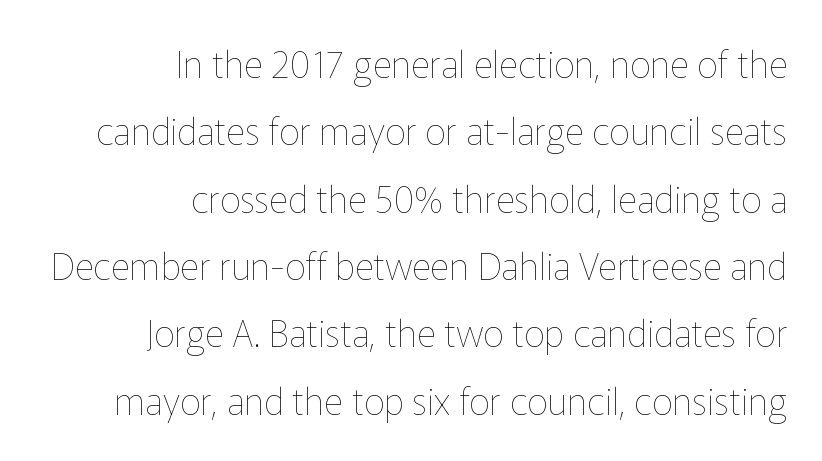
Notice how the stems are strictly vertical — no italics here. Nobody drew a line under any word here. Which margin do the lines hug? The right one — the left edge is uneven. Do the characters align in a grid? No, the font is proportional. No extra tracking has been applied to these lines. Summary of weight: not heavy and not bold.
